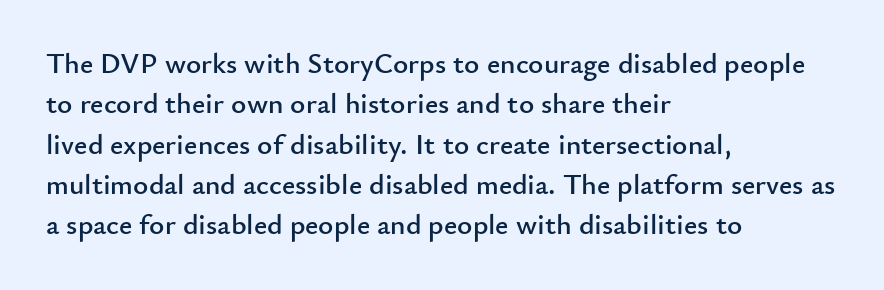
{"serif": "no", "italic": "no", "width": "normal", "stroke_contrast": "low", "x_height": "small", "monospaced": "no", "underline": "no", "align": "left", "line_spacing": "normal", "line_spacing_ratio": 1.39, "letter_spacing": "normal", "letter_spacing_em": 0.0, "glyph_px": 29}
